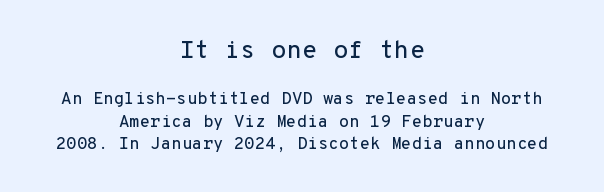
The image shows 25 px text type, upright; set centered, normal line spacing (1.33x), normal letter spacing, not underlined; the first (top) block is 1.47x larger.
